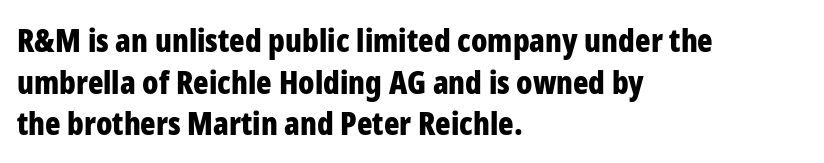
The typography opts for an upright posture over an oblique one. These words are printed bold, with thick strokes throughout. This is sans-serif lettering, the kind often seen on screens and signage. Spacing verdict: proportional, widths tailored to each character.
